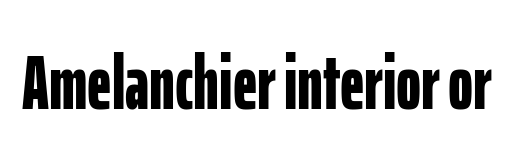
Q: Is the text bold? A: Yes.
Q: Is the text italic (slanted)? A: No, it is upright.
Q: Is the typeface a serif or a sans-serif typeface? A: Sans-serif.
Q: Is the text underlined? A: No.
Q: Is the spacing between letters normal or unusually wide? A: Normal.
Q: Width (condensed, normal, or wide)? A: Condensed.
Q: Stroke contrast? A: Low.
Q: x-height? A: Medium.
Q: Monospaced? A: No.
